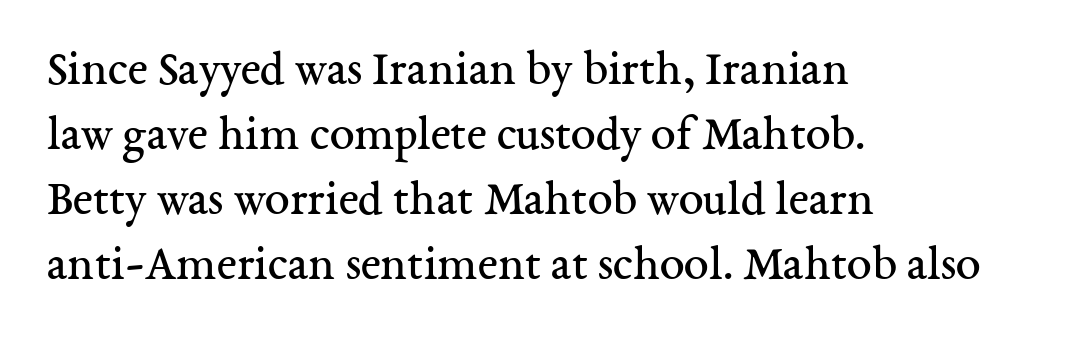
Here the glyphs are tracked normally, forming tight word shapes. Casual observation: everything's shoved over to the left. Rule under the text: the space is simply empty. The letters look calm and open, with moderate or lighter stems.
